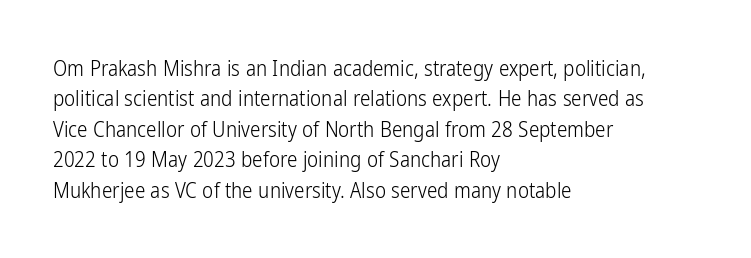
Q: Is the text bold? A: No.
Q: Is the text italic (slanted)? A: No, it is upright.
Q: Is the text underlined? A: No.
Q: How is the paragraph aligned? A: Left-aligned.
Q: Is the spacing between letters normal or unusually wide? A: Normal.
Q: Is the spacing between lines tight, normal or loose? A: Normal.
